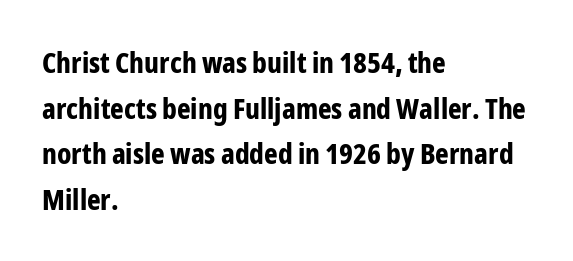
Q: Is the text bold? A: Yes.
Q: Is the text italic (slanted)? A: No, it is upright.
Q: Is the typeface a serif or a sans-serif typeface? A: Sans-serif.
Q: Is the text underlined? A: No.
Q: How is the paragraph aligned? A: Left-aligned.
Q: Is the spacing between letters normal or unusually wide? A: Normal.
Q: Is the spacing between lines tight, normal or loose? A: Normal.
Q: Width (condensed, normal, or wide)? A: Condensed.
Q: Stroke contrast? A: Low.
Q: x-height? A: Medium.
Q: Monospaced? A: No.
